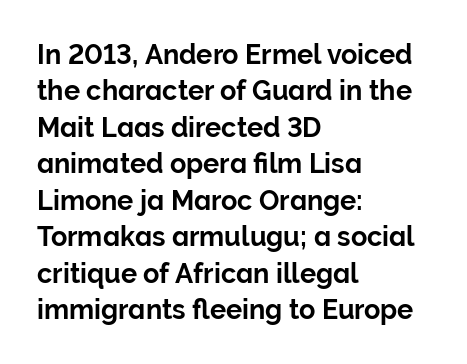
Tracking value appears to be zero — textbook default spacing. The type sits square on the baseline with zero lean. A clean baseline with only descenders dipping below it. Is the block centered? No — it sits flush against the left margin. Notice how descenders clear the ascenders below comfortably — that's standard leading.
